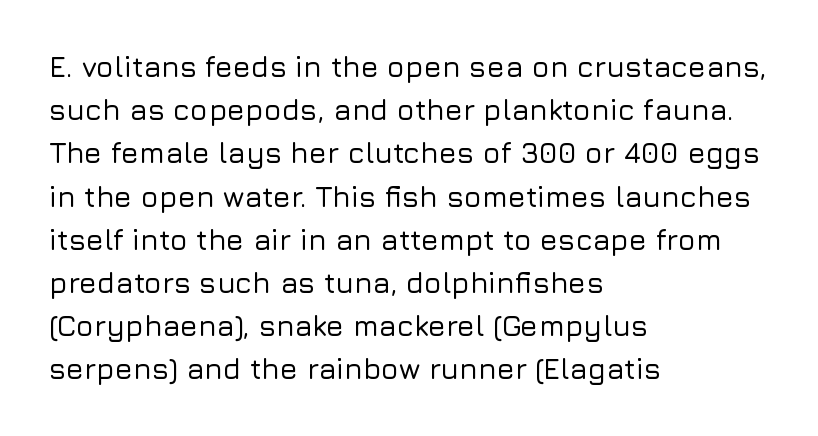
The text was rendered using a sans face with plain stroke endings. Every row of glyphs begins at an identical x-position on the left. Tracking here is standard; glyphs follow each other at the usual distance. Style check: upright.
